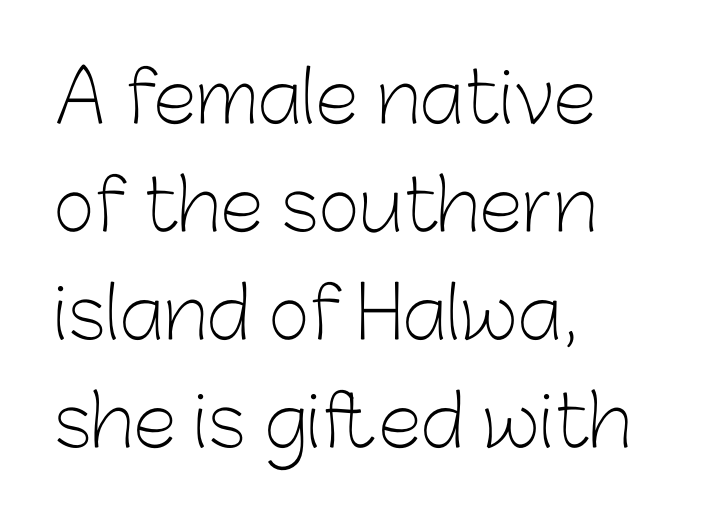
Quick note: underline off. Leading matches the norm, producing a regular column. These glyphs show unthickened strokes, regular width or finer. Unlike a traditional serif, this face leaves its strokes unadorned.
